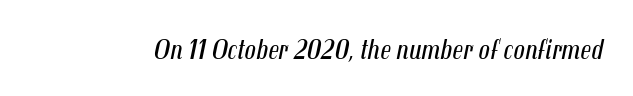
Stems here are at most as thick as an everyday book face. Do the characters align in a grid? No, the font is proportional. Descenders hang freely into open space. Notice how the stems are inclined rather than vertical — that's the hallmark of italics. Spacing between characters is what you'd get straight out of the box.
